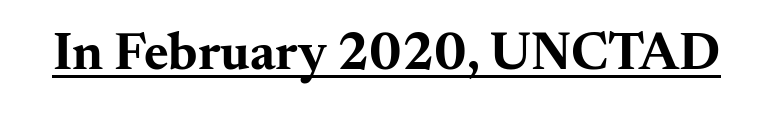
The image shows 53 px bold, wide serif type, upright; set normal letter spacing, underlined; medium stroke contrast and a small x-height.
